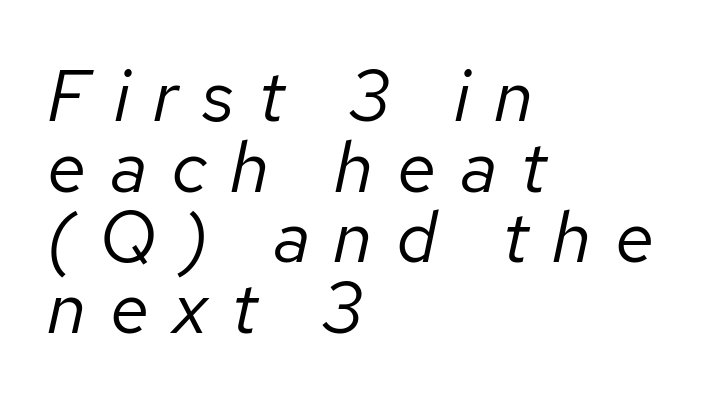
The image shows 72 px regular-weight type, italic (leaning right); set left-aligned, tight line spacing (0.98x), unusually wide letter spacing (+0.33 em), not underlined; low stroke contrast and a medium x-height.
